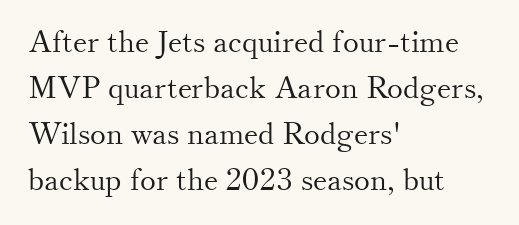
Q: Is the text bold? A: No.
Q: Is the text italic (slanted)? A: No, it is upright.
Q: Is the typeface a serif or a sans-serif typeface? A: Serif.
Q: Is the text underlined? A: No.
Q: How is the paragraph aligned? A: Left-aligned.
Q: Is the spacing between letters normal or unusually wide? A: Normal.
Q: Is the spacing between lines tight, normal or loose? A: Normal.
Q: Width (condensed, normal, or wide)? A: Normal.
Q: Stroke contrast? A: Medium.
Q: x-height? A: Small.
Q: Monospaced? A: No.
